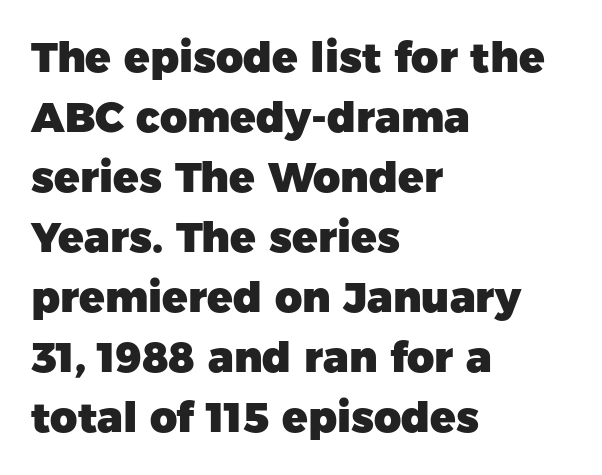
These lines are composed in type without serifs. Students, this is bold: see how much ink each stroke carries. This is the regular roman posture of the typeface. Baseline-to-baseline distance is the conventional proportion of letter height. Leftover space on each line is placed entirely after the last word.
